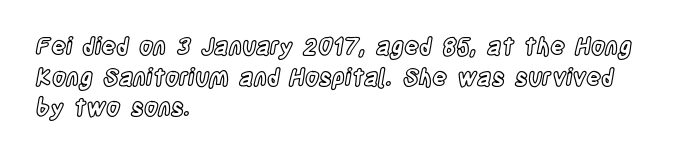
{"underline": "no", "align": "left", "line_spacing": "normal", "line_spacing_ratio": 1.33, "letter_spacing": "normal", "letter_spacing_em": 0.0, "glyph_px": 23}
